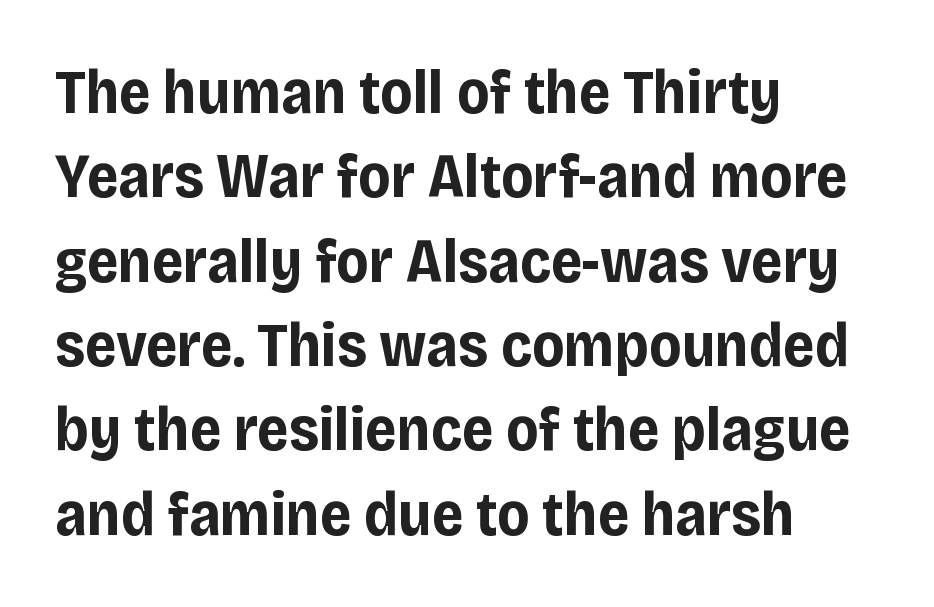
{"serif": "no", "italic": "no", "bold": "yes", "weight": "bold", "width": "normal", "stroke_contrast": "low", "x_height": "large", "monospaced": "no", "underline": "no", "align": "left", "line_spacing": "normal", "line_spacing_ratio": 1.36, "letter_spacing": "normal", "letter_spacing_em": 0.0, "glyph_px": 62}
